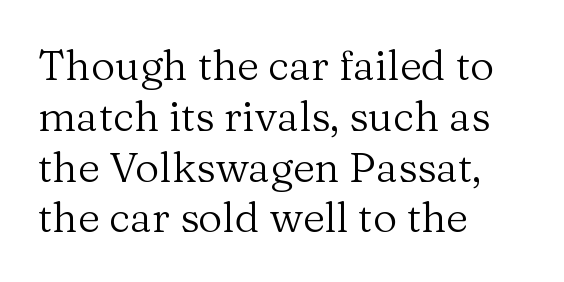
Q: Is the text bold? A: No.
Q: Is the text italic (slanted)? A: No, it is upright.
Q: Is the typeface a serif or a sans-serif typeface? A: Serif.
Q: Is the text underlined? A: No.
Q: How is the paragraph aligned? A: Left-aligned.
Q: Is the spacing between letters normal or unusually wide? A: Normal.
Q: Width (condensed, normal, or wide)? A: Normal.
Q: Stroke contrast? A: Medium.
Q: x-height? A: Medium.
Q: Monospaced? A: No.
